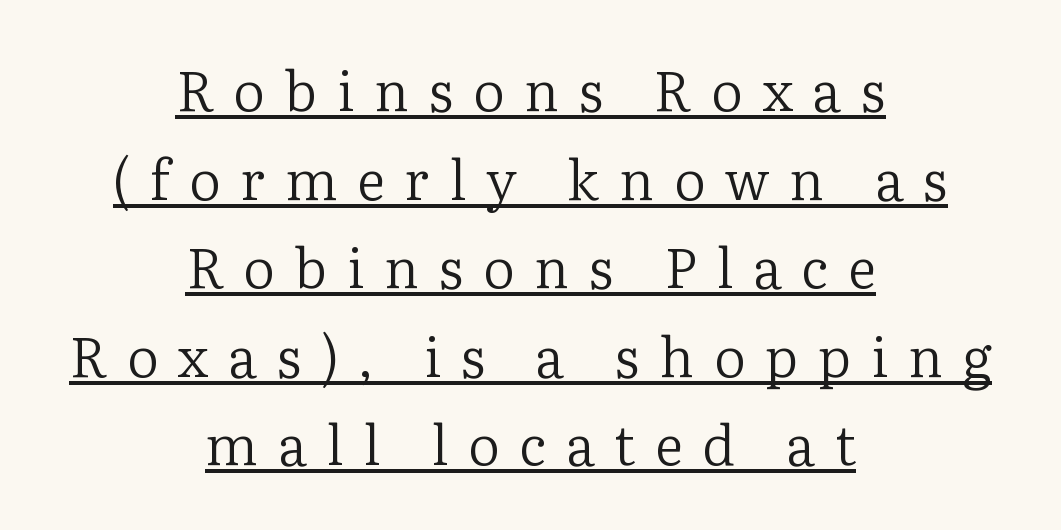
The image shows 55 px regular-weight serif type, upright; set centered, normal line spacing (1.61x), unusually wide letter spacing (+0.36 em), underlined; low stroke contrast and a medium x-height.
